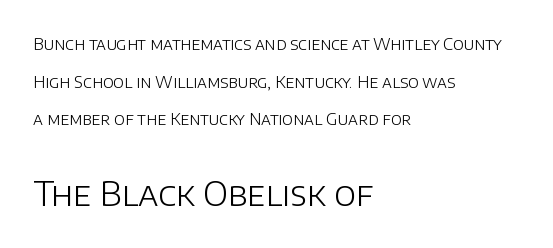
The passage shown stacks its lines with a broad gap. Posture: vertical. The following chunk of copy outweighs the initial chunk in type size. Each word holds together tightly as a unit, with standard inter-letter gaps. The weight would be labelled regular, book, light, or lighter still. Layout note: lines flush left.
